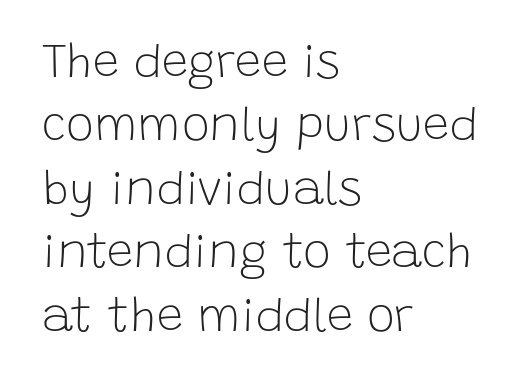
The image shows 47 px light sans-serif type, upright; set left-aligned, normal line spacing (1.35x), normal letter spacing, not underlined; low stroke contrast and a large x-height.
